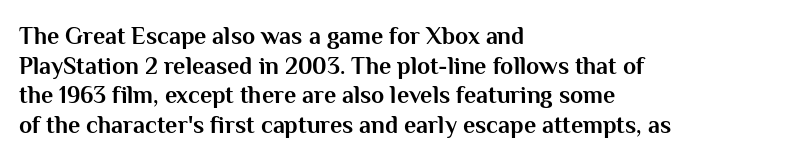
The image shows 24 px bold type, upright; set left-aligned, line spacing 1.23x, normal letter spacing, not underlined.
